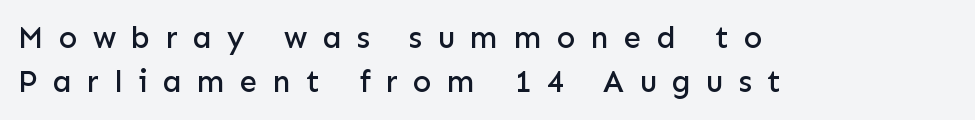
The rendering uses natural spacing where letterforms have individual widths. Any mark beneath the type? The region is blank. Vertically, the passage feels balanced, rows spaced as you'd expect. Line starts are locked; line ends wander. Posture: straight, roman, zero tilt.
